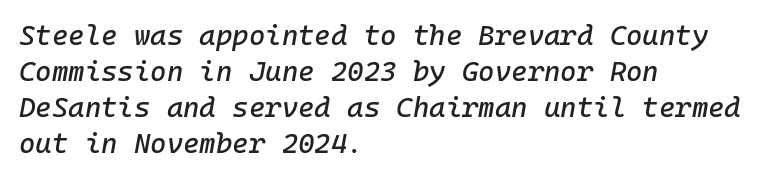
Looks like terminal output: every glyph gets an equal slot. In terms of letterspacing, this is plain default setting. This sample uses an oblique cut, with every glyph tilted off the vertical. Baseline-to-baseline distance is the conventional proportion of letter height.
